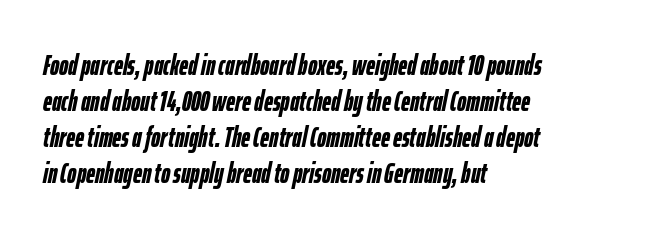
The image shows 28 px semibold, condensed type, italic (leaning right); set left-aligned, normal line spacing (1.29x), normal letter spacing, not underlined; low stroke contrast and a medium x-height.
